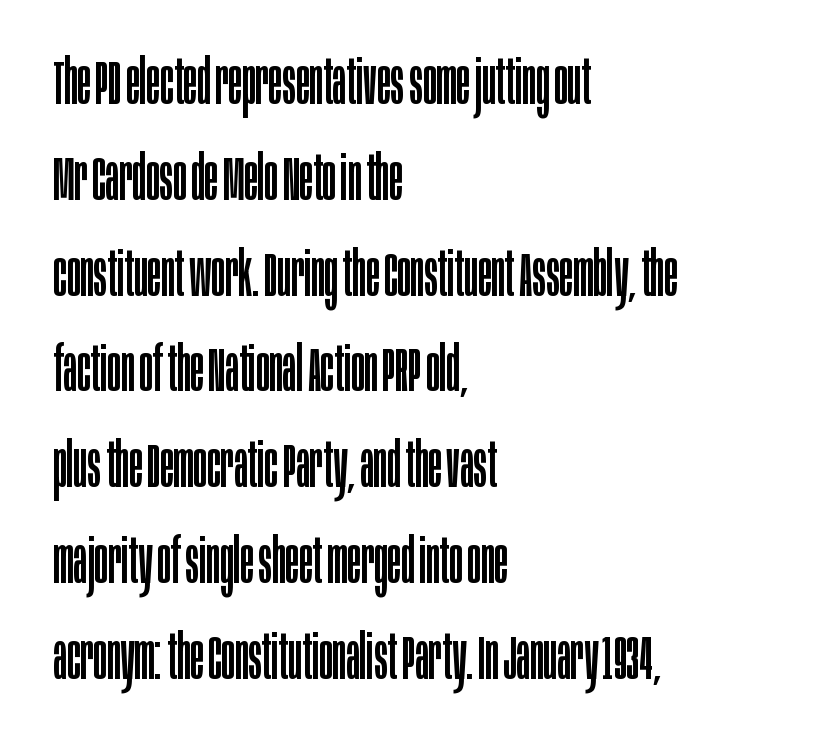
Q: Is the text bold? A: No.
Q: Is the text italic (slanted)? A: No, it is upright.
Q: Is the typeface a serif or a sans-serif typeface? A: Sans-serif.
Q: Is the text underlined? A: No.
Q: How is the paragraph aligned? A: Left-aligned.
Q: Is the spacing between letters normal or unusually wide? A: Normal.
Q: Is the spacing between lines tight, normal or loose? A: Normal.
Q: Width (condensed, normal, or wide)? A: Condensed.
Q: Stroke contrast? A: Low.
Q: x-height? A: Large.
Q: Monospaced? A: No.
